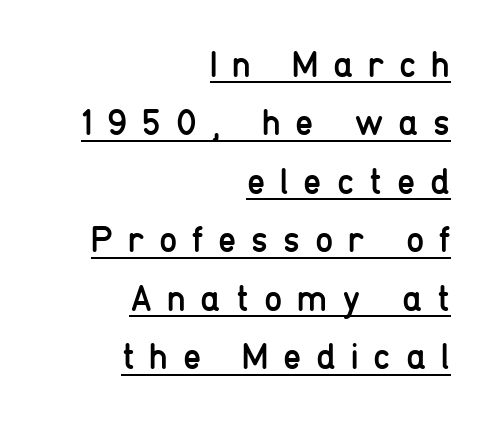
Font category for this specimen: sans-serif. Typeset ragged left — the right edge is the straight one. Is this a heavy cut? Hardly; it is regular or lighter. The block of text has a typical density, with ordinary space between rows. Vertical strokes here are truly vertical.
